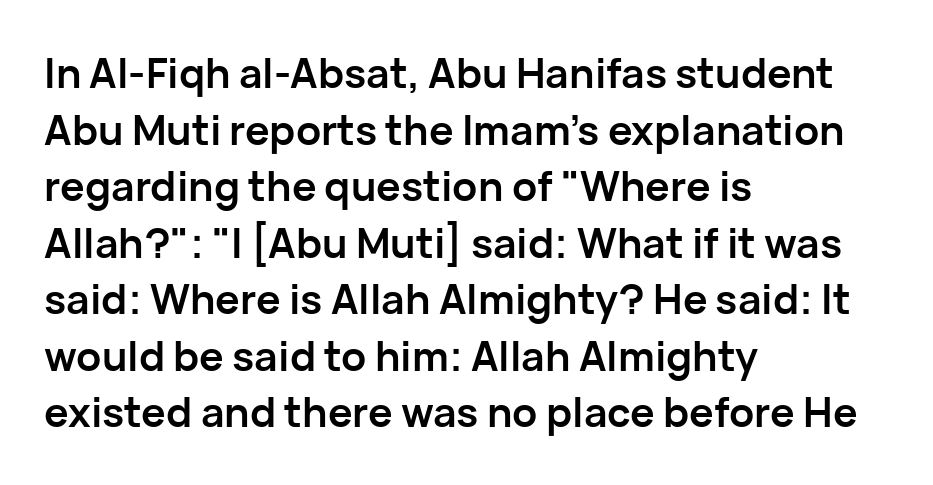
{"serif": "no", "italic": "no", "bold": "yes", "weight": "semibold", "width": "normal", "stroke_contrast": "low", "x_height": "medium", "monospaced": "no", "underline": "no", "align": "left", "line_spacing": "normal", "line_spacing_ratio": 1.38, "letter_spacing": "normal", "letter_spacing_em": 0.0, "glyph_px": 41}
